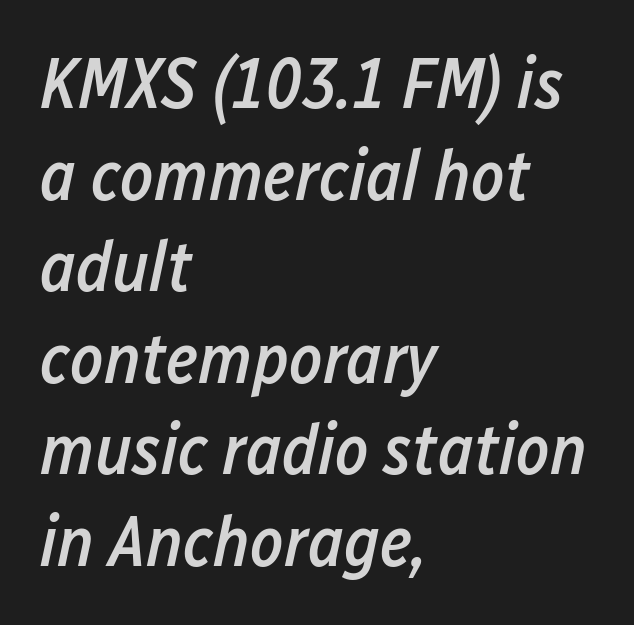
Notice how the stems are inclined rather than vertical — that's the hallmark of italics. Varying glyph widths throughout — classic text-font behaviour. Teacher's note: observe the even left margin — that is flush-left alignment. Moderately thickened strokes mark this as semibold type. Characters follow at the spacing the type designer built in.
